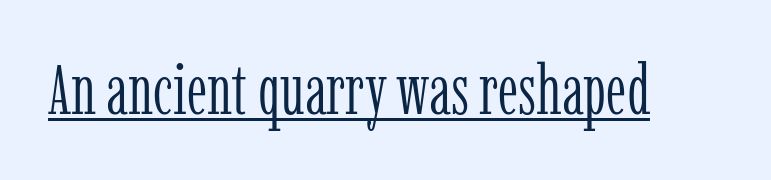
Q: Is the text bold? A: No.
Q: Is the text italic (slanted)? A: No, it is upright.
Q: Is the typeface a serif or a sans-serif typeface? A: Serif.
Q: Is the text underlined? A: Yes.
Q: Is the spacing between letters normal or unusually wide? A: Normal.
Q: Width (condensed, normal, or wide)? A: Condensed.
Q: Stroke contrast? A: Low.
Q: x-height? A: Medium.
Q: Monospaced? A: No.
